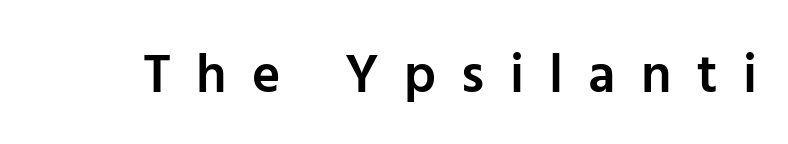
{"serif": "no", "italic": "no", "bold": "semi", "weight": "semibold", "width": "normal", "stroke_contrast": "low", "x_height": "medium", "monospaced": "no", "underline": "no", "letter_spacing": "wide", "letter_spacing_em": 0.47, "glyph_px": 54}
